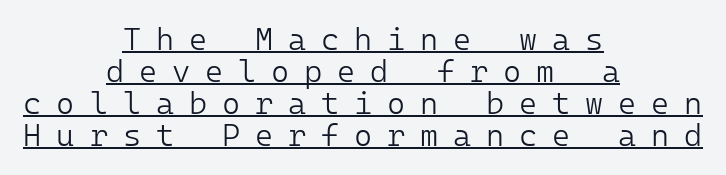
Q: Is the text bold? A: No.
Q: Is the text italic (slanted)? A: No, it is upright.
Q: Is the typeface a serif or a sans-serif typeface? A: Sans-serif.
Q: Is the text underlined? A: Yes.
Q: How is the paragraph aligned? A: Centered.
Q: Is the spacing between letters normal or unusually wide? A: Unusually wide.
Q: Is the spacing between lines tight, normal or loose? A: Tight.
Q: Width (condensed, normal, or wide)? A: Normal.
Q: Stroke contrast? A: Low.
Q: x-height? A: Medium.
